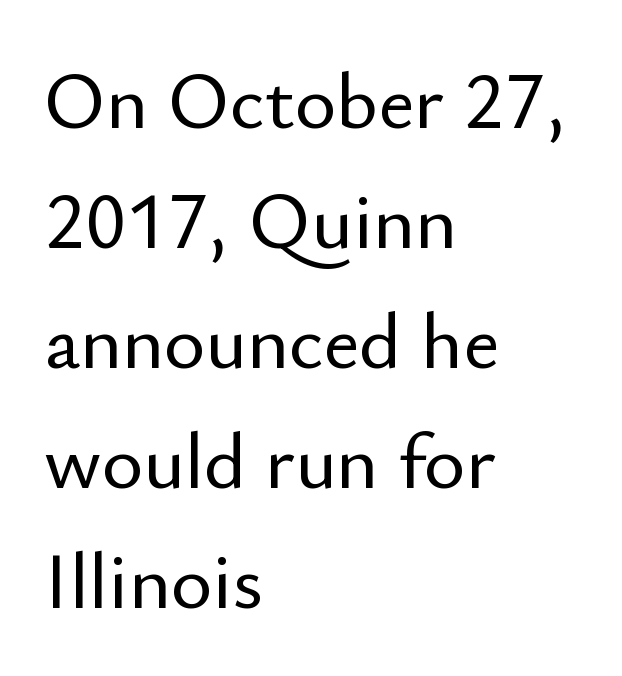
One glance says typical: line gaps are just what's usual. Observe the absence of serifs on each vertical stroke in this sample. Here the designer chose a conventional face with non-uniform glyph widths. Posture: straight, roman, zero tilt.
